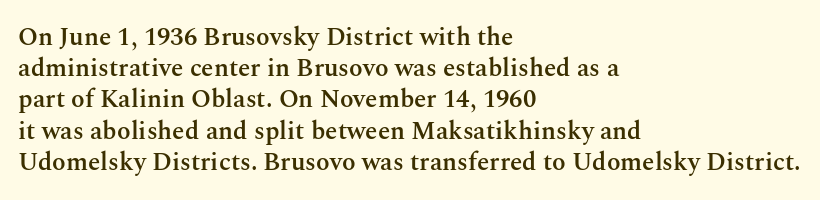
Q: Is the text bold? A: Semi-bold.
Q: Is the text italic (slanted)? A: No, it is upright.
Q: Is the text underlined? A: No.
Q: How is the paragraph aligned? A: Left-aligned.
Q: Is the spacing between letters normal or unusually wide? A: Normal.
Q: Is the spacing between lines tight, normal or loose? A: Normal.
